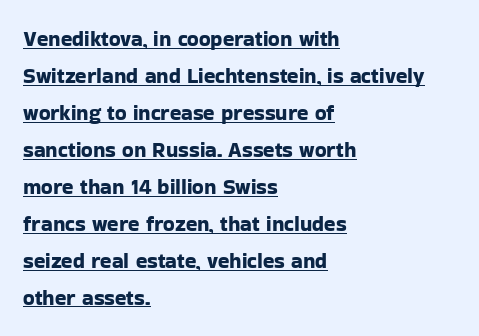
Q: Is the text italic (slanted)? A: No, it is upright.
Q: Is the text underlined? A: Yes.
Q: How is the paragraph aligned? A: Left-aligned.
Q: Is the spacing between letters normal or unusually wide? A: Normal.
